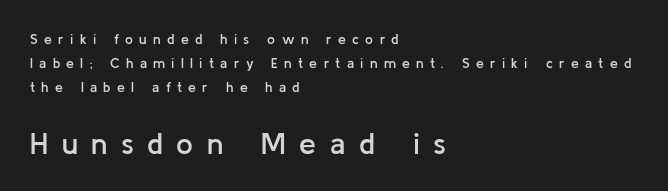
{"serif": "no", "italic": "no", "bold": "semi", "weight": "semibold", "width": "normal", "stroke_contrast": "low", "x_height": "medium", "monospaced": "no", "underline": "no", "align": "left", "line_spacing_ratio": 1.71, "letter_spacing": "wide", "letter_spacing_em": 0.45, "larger_block": "second", "size_ratio": 2.14, "glyph_px": 30}
